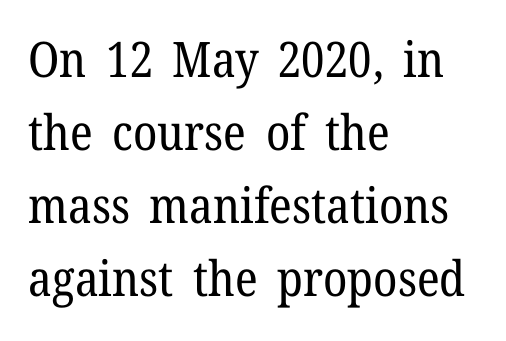
Q: Is the text bold? A: No.
Q: Is the text italic (slanted)? A: No, it is upright.
Q: Is the typeface a serif or a sans-serif typeface? A: Serif.
Q: Is the text underlined? A: No.
Q: How is the paragraph aligned? A: Left-aligned.
Q: Is the spacing between letters normal or unusually wide? A: Normal.
Q: Is the spacing between lines tight, normal or loose? A: Normal.
Q: Width (condensed, normal, or wide)? A: Normal.
Q: Stroke contrast? A: Low.
Q: x-height? A: Medium.
Q: Monospaced? A: No.
